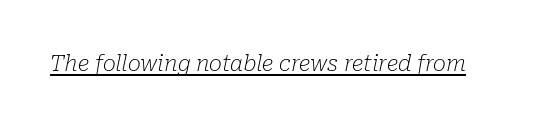
{"italic": "yes", "lean": "right", "slant_degrees": 10, "bold": "no", "underline": "yes", "letter_spacing": "normal", "letter_spacing_em": 0.0, "glyph_px": 22}
